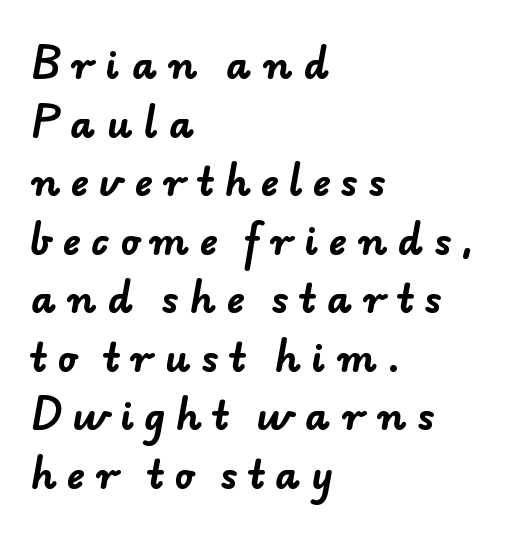
Q: Is the text bold? A: Yes.
Q: Is the typeface a serif or a sans-serif typeface? A: Sans-serif.
Q: Is the text underlined? A: No.
Q: How is the paragraph aligned? A: Left-aligned.
Q: Is the spacing between letters normal or unusually wide? A: Unusually wide.
Q: Is the spacing between lines tight, normal or loose? A: Normal.
Q: Width (condensed, normal, or wide)? A: Normal.
Q: Stroke contrast? A: Low.
Q: x-height? A: Small.
Q: Monospaced? A: No.
